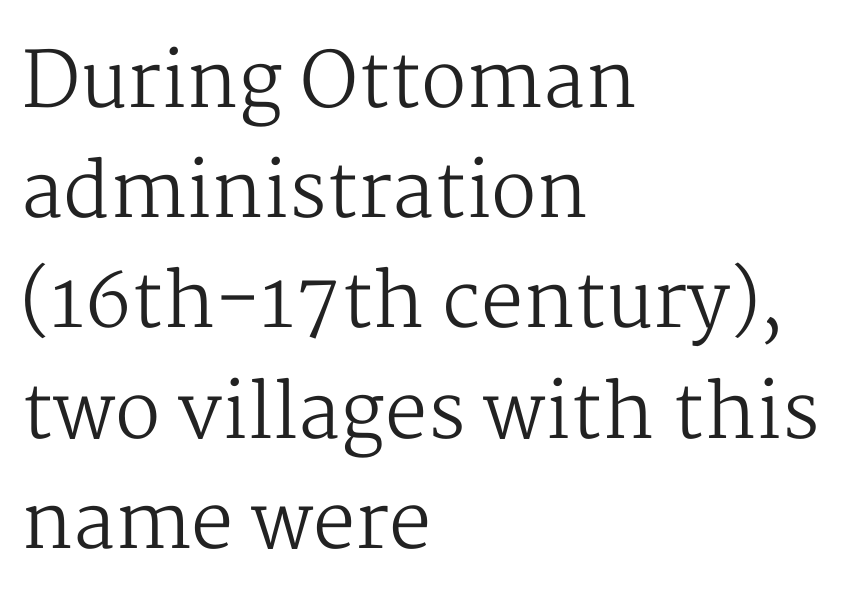
The image shows 76 px regular-weight serif type, upright; set left-aligned, normal line spacing (1.45x), normal letter spacing, not underlined; medium stroke contrast and a medium x-height.
